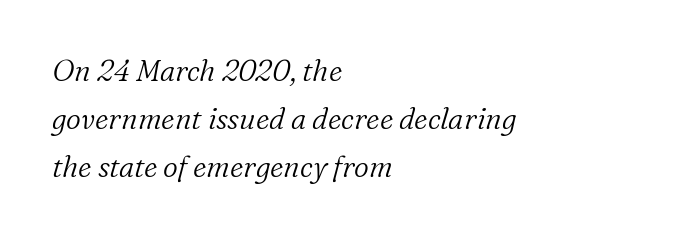
Q: Is the text bold? A: No.
Q: Is the text italic (slanted)? A: Yes, it leans right by about 16 degrees.
Q: Is the typeface a serif or a sans-serif typeface? A: Serif.
Q: Is the text underlined? A: No.
Q: How is the paragraph aligned? A: Left-aligned.
Q: Is the spacing between letters normal or unusually wide? A: Normal.
Q: Is the spacing between lines tight, normal or loose? A: Normal.
Q: Width (condensed, normal, or wide)? A: Normal.
Q: Stroke contrast? A: Low.
Q: x-height? A: Medium.
Q: Monospaced? A: No.
